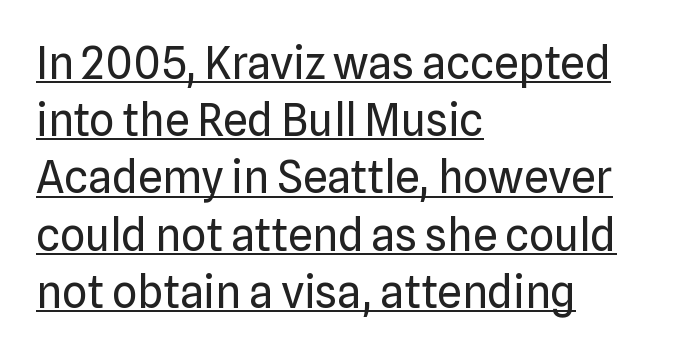
Q: Is the text bold? A: No.
Q: Is the text italic (slanted)? A: No, it is upright.
Q: Is the typeface a serif or a sans-serif typeface? A: Sans-serif.
Q: Is the text underlined? A: Yes.
Q: How is the paragraph aligned? A: Left-aligned.
Q: Is the spacing between letters normal or unusually wide? A: Normal.
Q: Is the spacing between lines tight, normal or loose? A: Normal.
Q: Width (condensed, normal, or wide)? A: Normal.
Q: Stroke contrast? A: Low.
Q: x-height? A: Medium.
Q: Monospaced? A: No.
